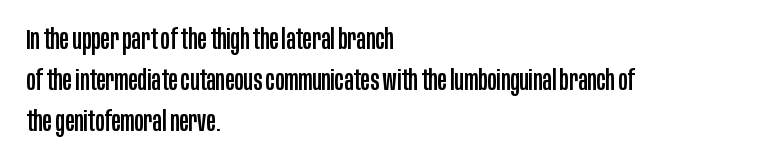
{"serif": "no", "italic": "no", "width": "condensed", "stroke_contrast": "low", "x_height": "large", "monospaced": "no", "underline": "no", "align": "left", "line_spacing": "normal", "line_spacing_ratio": 1.47, "letter_spacing": "normal", "letter_spacing_em": 0.0, "glyph_px": 28}
